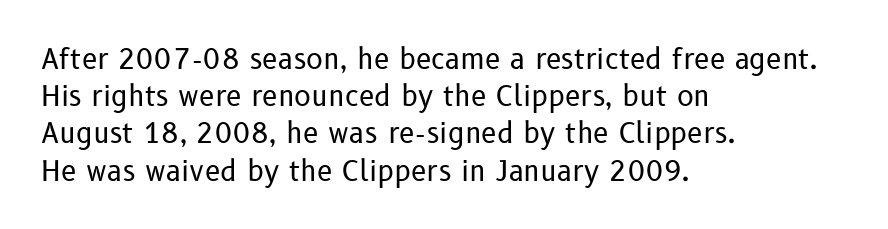
The image shows 28 px regular-weight sans-serif type, upright; set left-aligned, normal line spacing (1.33x), normal letter spacing, not underlined; low stroke contrast and a medium x-height.
